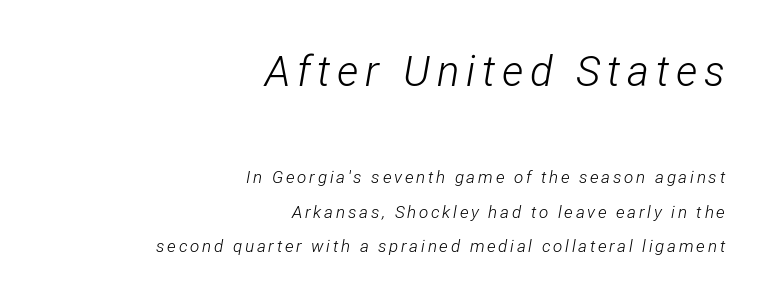
{"italic": "yes", "lean": "right", "slant_degrees": 12, "bold": "no", "weight": "light", "width": "condensed", "stroke_contrast": "low", "x_height": "medium", "monospaced": "no", "underline": "no", "align": "right", "line_spacing": "loose", "line_spacing_ratio": 2.05, "larger_block": "first", "size_ratio": 2.47, "glyph_px": 42}
